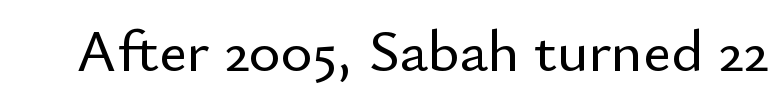
Q: Is the text italic (slanted)? A: No, it is upright.
Q: Is the typeface a serif or a sans-serif typeface? A: Sans-serif.
Q: Is the text underlined? A: No.
Q: Is the spacing between letters normal or unusually wide? A: Normal.
Q: Width (condensed, normal, or wide)? A: Normal.
Q: Stroke contrast? A: Low.
Q: x-height? A: Small.
Q: Monospaced? A: No.
